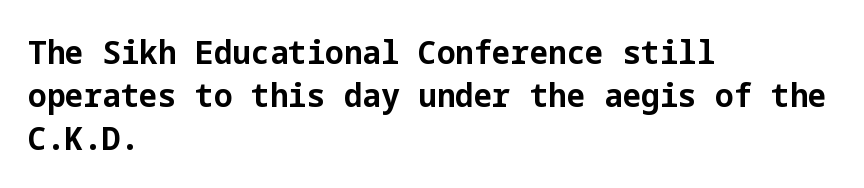
Q: Is the text bold? A: Yes.
Q: Is the text italic (slanted)? A: No, it is upright.
Q: Is the typeface a serif or a sans-serif typeface? A: Sans-serif.
Q: Is the text underlined? A: No.
Q: How is the paragraph aligned? A: Left-aligned.
Q: Is the spacing between letters normal or unusually wide? A: Normal.
Q: Is the spacing between lines tight, normal or loose? A: Normal.
Q: Width (condensed, normal, or wide)? A: Normal.
Q: Stroke contrast? A: Low.
Q: x-height? A: Medium.
